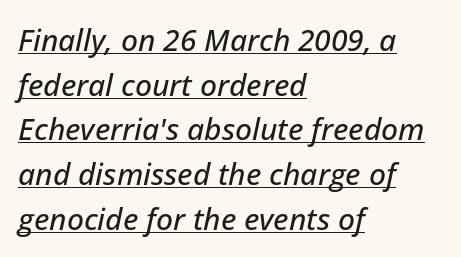
The image shows 30 px text type, italic (leaning right); set left-aligned, normal line spacing (1.49x), normal letter spacing, underlined; low stroke contrast and a medium x-height.
